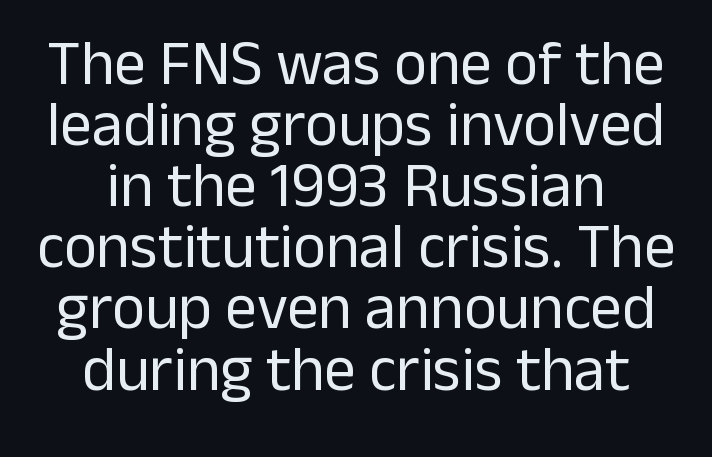
Q: Is the text bold? A: No.
Q: Is the text italic (slanted)? A: No, it is upright.
Q: Is the typeface a serif or a sans-serif typeface? A: Sans-serif.
Q: Is the text underlined? A: No.
Q: How is the paragraph aligned? A: Centered.
Q: Is the spacing between letters normal or unusually wide? A: Normal.
Q: Is the spacing between lines tight, normal or loose? A: Tight.
Q: Width (condensed, normal, or wide)? A: Normal.
Q: Stroke contrast? A: Low.
Q: x-height? A: Medium.
Q: Monospaced? A: No.
